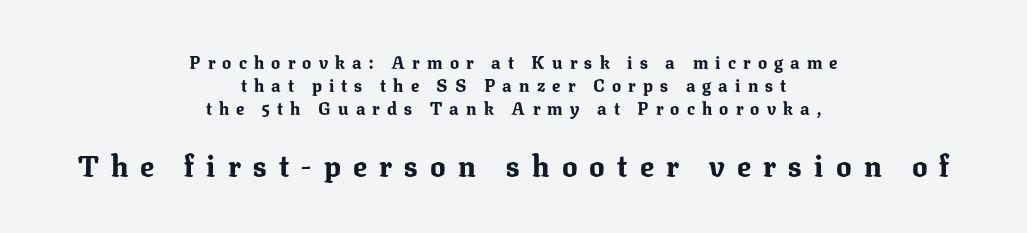
Q: Is the text bold? A: Yes.
Q: Is the text italic (slanted)? A: No, it is upright.
Q: Is the typeface a serif or a sans-serif typeface? A: Serif.
Q: Is the text underlined? A: No.
Q: How is the paragraph aligned? A: Centered.
Q: Is the spacing between letters normal or unusually wide? A: Unusually wide.
Q: Is the spacing between lines tight, normal or loose? A: Normal.
Q: Which block of text is set in a larger size, the first (top) or the second (bottom)? A: The second (bottom) one.
Q: Width (condensed, normal, or wide)? A: Normal.
Q: Stroke contrast? A: Medium.
Q: x-height? A: Medium.
Q: Monospaced? A: No.
